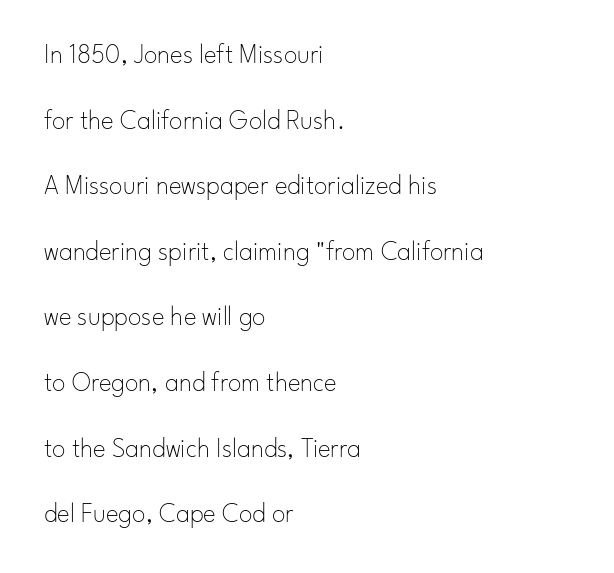
Q: Is the text bold? A: No.
Q: Is the text italic (slanted)? A: No, it is upright.
Q: Is the text underlined? A: No.
Q: How is the paragraph aligned? A: Left-aligned.
Q: Is the spacing between letters normal or unusually wide? A: Normal.
Q: Is the spacing between lines tight, normal or loose? A: Loose.
